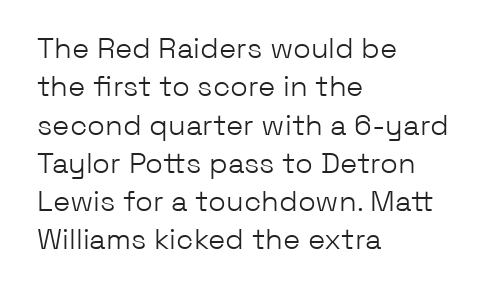
No extra tracking has been applied to these lines. Quick note: interline space is typical. Bare-footed words on every line. The passage shown is typed in a proportional face where columns would drift. A light-to-regular cut is what we see here.
